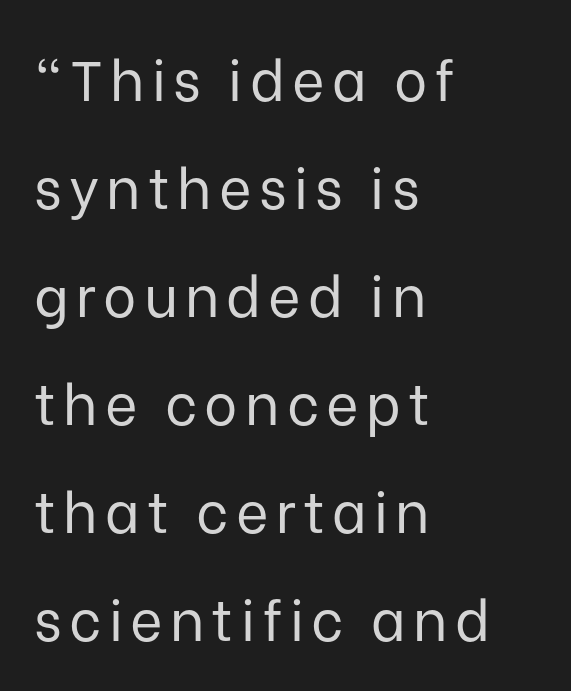
Q: Is the text bold? A: No.
Q: Is the text italic (slanted)? A: No, it is upright.
Q: Is the typeface a serif or a sans-serif typeface? A: Sans-serif.
Q: Is the text underlined? A: No.
Q: How is the paragraph aligned? A: Left-aligned.
Q: Is the spacing between lines tight, normal or loose? A: Loose.
Q: Width (condensed, normal, or wide)? A: Normal.
Q: Stroke contrast? A: Low.
Q: x-height? A: Medium.
Q: Monospaced? A: No.
